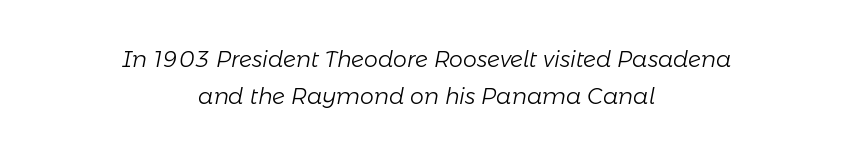
Q: Is the text bold? A: No.
Q: Is the text italic (slanted)? A: Yes, it leans right by about 11 degrees.
Q: Is the text underlined? A: No.
Q: How is the paragraph aligned? A: Centered.
Q: Is the spacing between letters normal or unusually wide? A: Normal.
Q: Is the spacing between lines tight, normal or loose? A: Normal.
